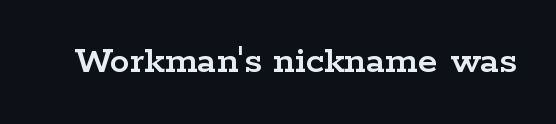
Q: Is the text italic (slanted)? A: No, it is upright.
Q: Is the typeface a serif or a sans-serif typeface? A: Serif.
Q: Is the text underlined? A: No.
Q: Is the spacing between letters normal or unusually wide? A: Normal.
Q: Width (condensed, normal, or wide)? A: Wide.
Q: Stroke contrast? A: Low.
Q: x-height? A: Medium.
Q: Monospaced? A: No.
